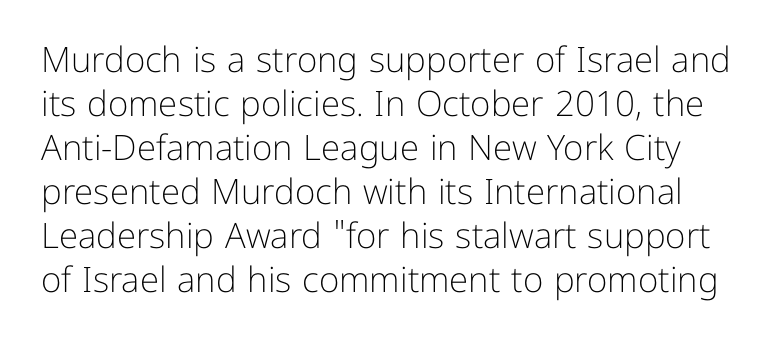
The font family rendered here belongs to the sans-serif group. The type sits square on the baseline with zero lean. Bold? No — there's no thickening of the strokes. Unmarked baselines from the first word to the last. Characters follow at the spacing the type designer built in. The designer left line spacing at the default.
